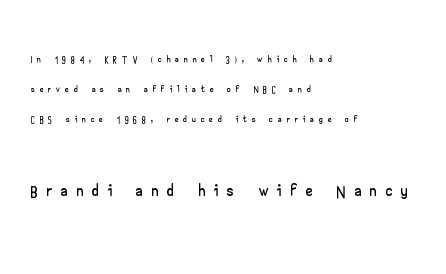
{"italic": "no", "underline": "no", "align": "left", "line_spacing": "loose", "line_spacing_ratio": 2.14, "letter_spacing": "wide", "letter_spacing_em": 0.38, "larger_block": "second", "size_ratio": 1.79, "glyph_px": 25}
